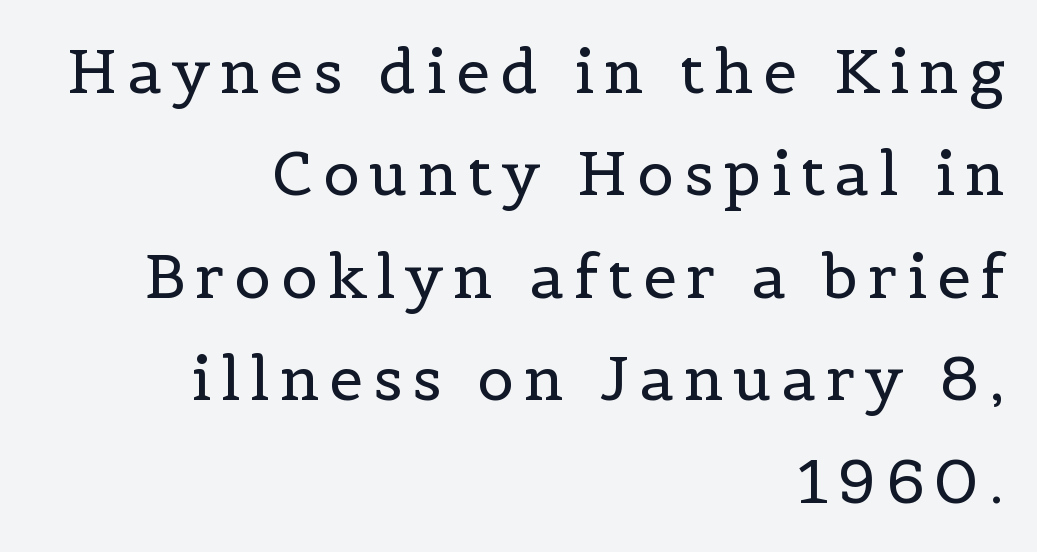
Compared with typical paragraphs, the rows here are spaced about the same. Is this a fixed-width face? No — the glyphs have proportional, varying widths. The type sits square on the baseline with zero lean. I'd call this a serif setting — the letters wear small feet.
